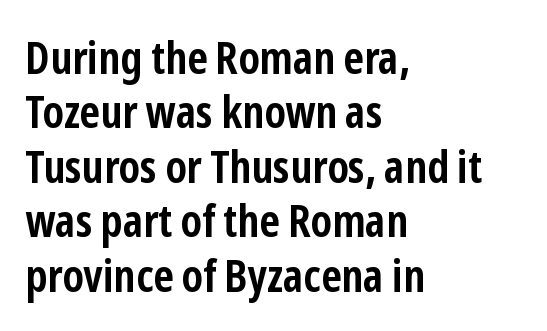
The image shows 45 px semibold, condensed sans-serif type, upright; set left-aligned, line spacing 1.21x, normal letter spacing, not underlined; low stroke contrast and a medium x-height.
